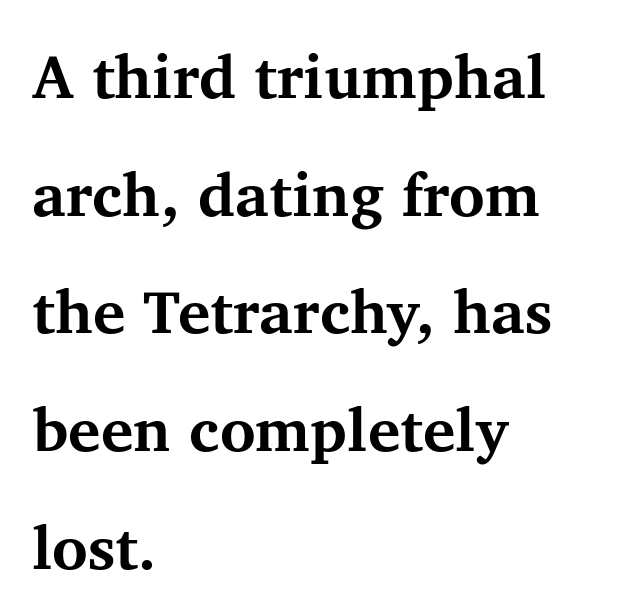
A great deal of white space separates one row of letters from the next. Caption: bold face, heavy strokes. Varying glyph widths throughout — classic text-font behaviour. Quick note: not italic, upright. The passage is arranged the way most books set body copy — flush left.
